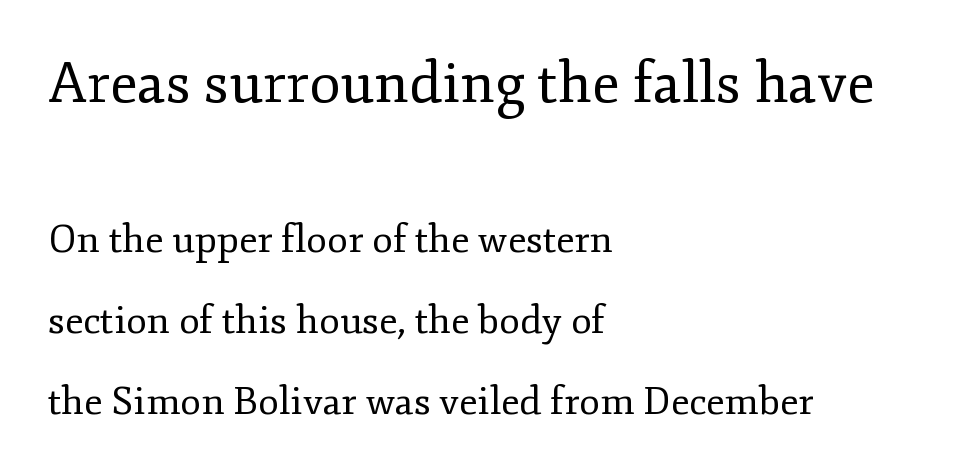
{"serif": "yes", "italic": "no", "bold": "no", "weight": "regular", "width": "normal", "stroke_contrast": "low", "x_height": "small", "monospaced": "no", "underline": "no", "align": "left", "line_spacing": "loose", "line_spacing_ratio": 2.14, "letter_spacing": "normal", "letter_spacing_em": 0.0, "larger_block": "first", "size_ratio": 1.5, "glyph_px": 57}
